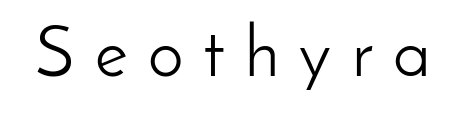
The image shows 71 px light sans-serif type, upright; set unusually wide letter spacing (+0.29 em), not underlined; low stroke contrast and a small x-height.
